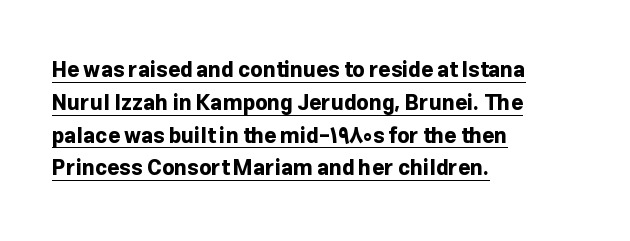
The image shows 21 px bold type, upright; set left-aligned, normal line spacing (1.56x), normal letter spacing, underlined.
